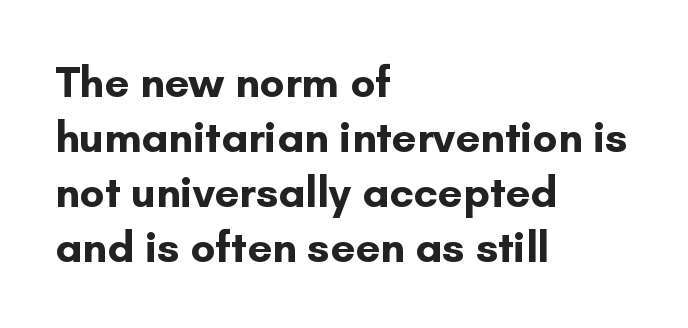
{"serif": "no", "italic": "no", "bold": "yes", "weight": "bold", "width": "normal", "stroke_contrast": "low", "x_height": "small", "monospaced": "no", "underline": "no", "align": "left", "line_spacing": "normal", "line_spacing_ratio": 1.25, "letter_spacing": "normal", "letter_spacing_em": 0.0, "glyph_px": 44}
